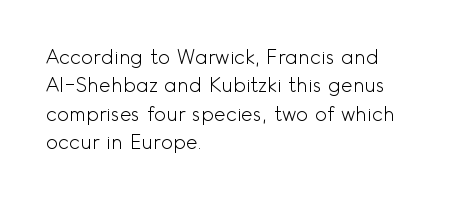
The image shows 20 px text type, upright; set left-aligned, normal line spacing (1.42x), normal letter spacing, not underlined.
